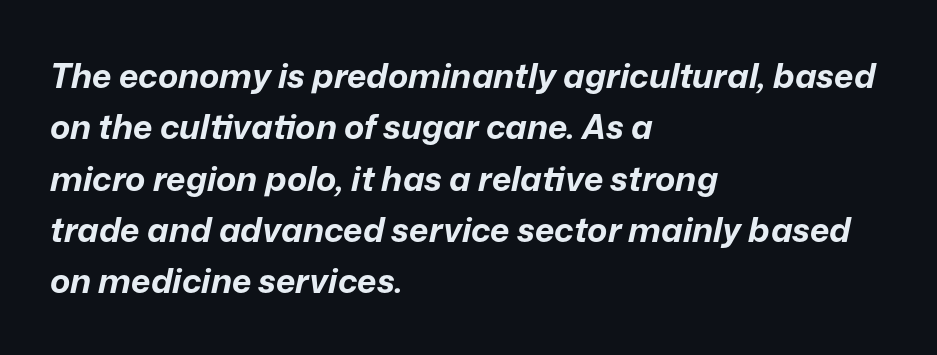
Horizontally, the lines are justified to the leading edge only. This is oblique type, the kind used for emphasis or titles. Note the varied advance widths — an 'i' is clearly narrower than an 'm'. Compared with typical body copy, the letter spacing here is the same. Decoration check: the copy has no underline.
